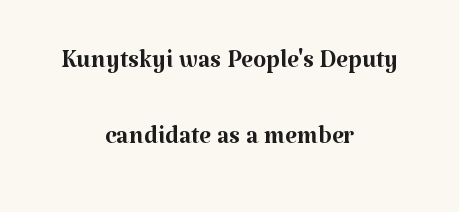
Q: Is the text bold? A: No.
Q: Is the text italic (slanted)? A: No, it is upright.
Q: Is the typeface a serif or a sans-serif typeface? A: Serif.
Q: Is the text underlined? A: No.
Q: How is the paragraph aligned? A: Centered.
Q: Is the spacing between letters normal or unusually wide? A: Normal.
Q: Is the spacing between lines tight, normal or loose? A: Loose.
Q: Width (condensed, normal, or wide)? A: Normal.
Q: Stroke contrast? A: Medium.
Q: x-height? A: Medium.
Q: Monospaced? A: No.
